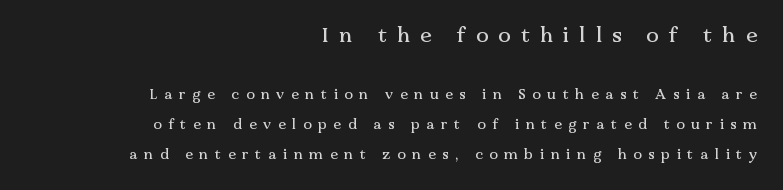
{"italic": "no", "underline": "no", "align": "right", "line_spacing": "loose", "line_spacing_ratio": 2.15, "letter_spacing": "wide", "letter_spacing_em": 0.48, "larger_block": "first", "size_ratio": 1.5, "glyph_px": 21}
